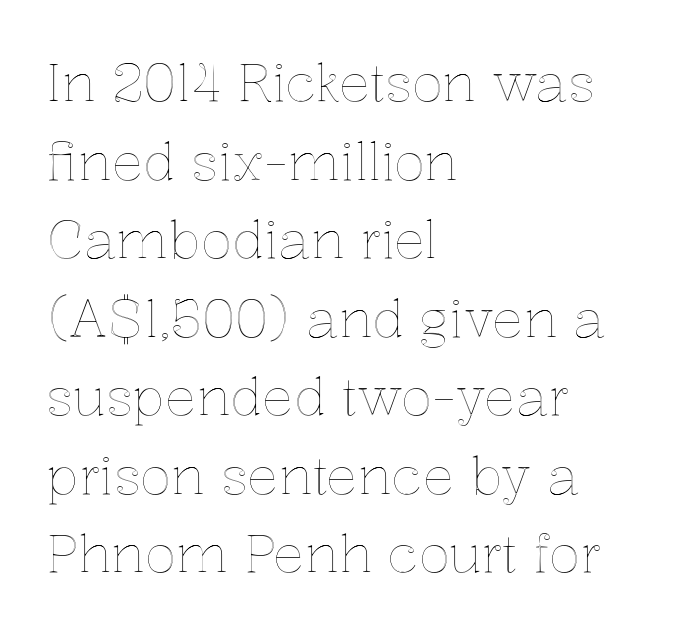
If you measured baseline to baseline, you'd find a middling distance. Is the letter spacing exaggerated? No — it looks like the ordinary default. Underlining? Definitely not there. Proportional: the letters do not fall into vertical columns. Visually the block forms a straight wall on the left and a jagged coastline on the right.
